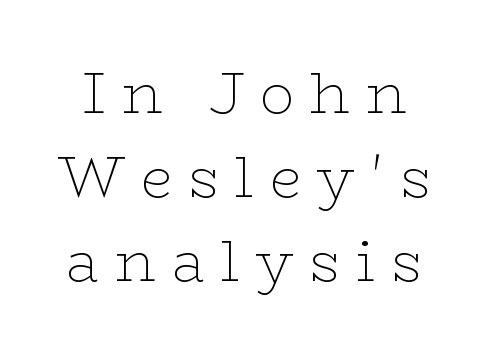
{"serif": "yes", "italic": "no", "bold": "no", "weight": "thin", "width": "wide", "stroke_contrast": "low", "x_height": "medium", "monospaced": "no", "underline": "no", "line_spacing": "normal", "line_spacing_ratio": 1.47, "letter_spacing": "wide", "letter_spacing_em": 0.28, "glyph_px": 57}
